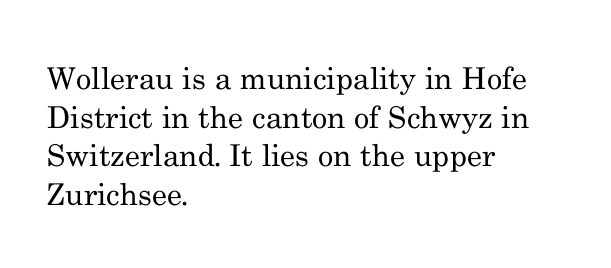
{"serif": "yes", "italic": "no", "bold": "no", "weight": "regular", "width": "normal", "stroke_contrast": "medium", "x_height": "small", "monospaced": "no", "underline": "no", "align": "left", "line_spacing": "normal", "line_spacing_ratio": 1.29, "letter_spacing": "normal", "letter_spacing_em": 0.0, "glyph_px": 30}
